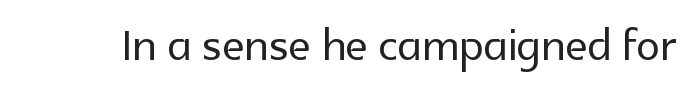
The image shows 60 px sans-serif type, upright; set normal letter spacing, not underlined; a medium x-height.
